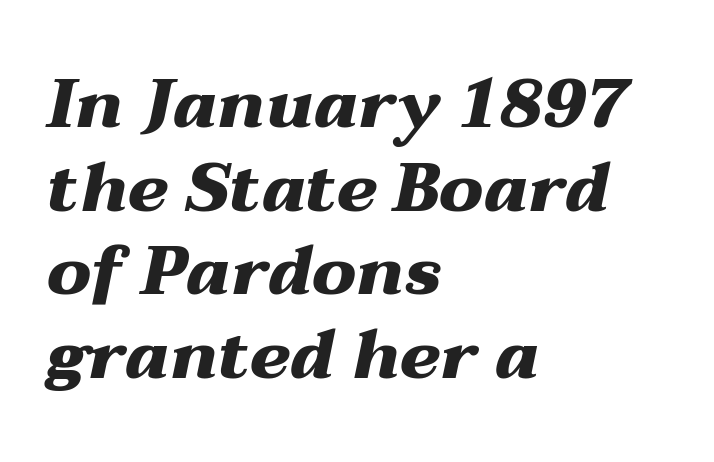
Q: Is the text bold? A: Yes.
Q: Is the text italic (slanted)? A: Yes, it leans right by about 12 degrees.
Q: Is the text underlined? A: No.
Q: How is the paragraph aligned? A: Left-aligned.
Q: Is the spacing between letters normal or unusually wide? A: Normal.
Q: Width (condensed, normal, or wide)? A: Wide.
Q: Stroke contrast? A: Medium.
Q: x-height? A: Medium.
Q: Monospaced? A: No.
